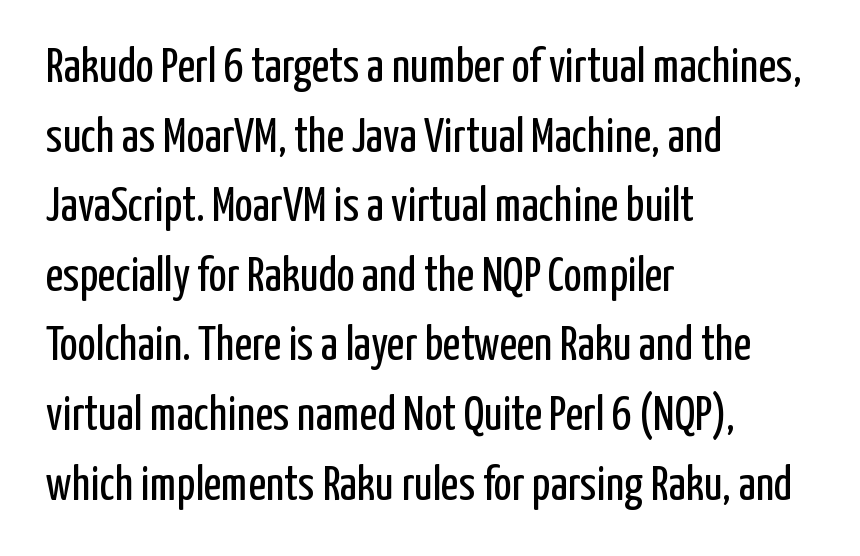
The glyphs in this specimen are sans serif. The rag falls on the right side of this text block. In terms of leading, this rendering sits right in the middle. The type sits square on the baseline with zero lean. Think of a printed novel: that variable character pitch is what you see here. Type without underlining.
